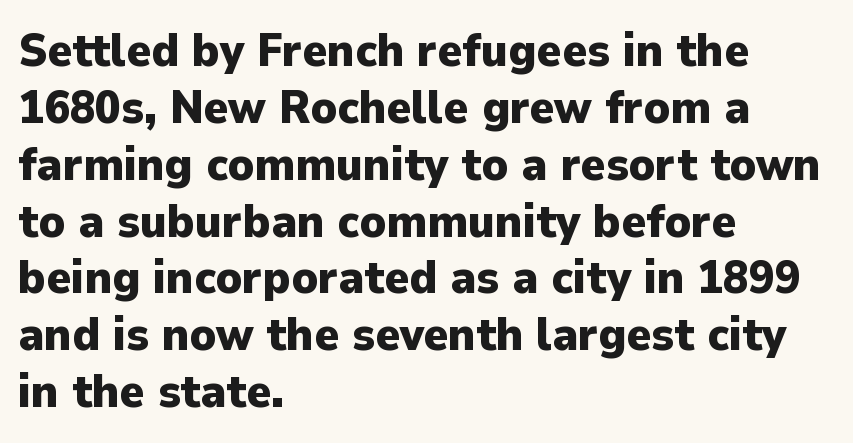
The image shows 47 px heavy sans-serif type, upright; set left-aligned, line spacing 1.21x, normal letter spacing, not underlined; low stroke contrast and a medium x-height.
